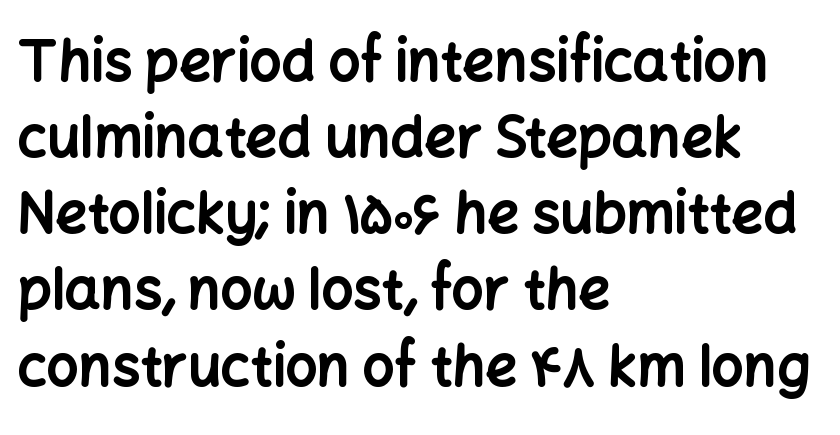
The image shows 56 px bold sans-serif type, upright; set left-aligned, normal line spacing (1.36x), normal letter spacing, not underlined; low stroke contrast and a medium x-height.
